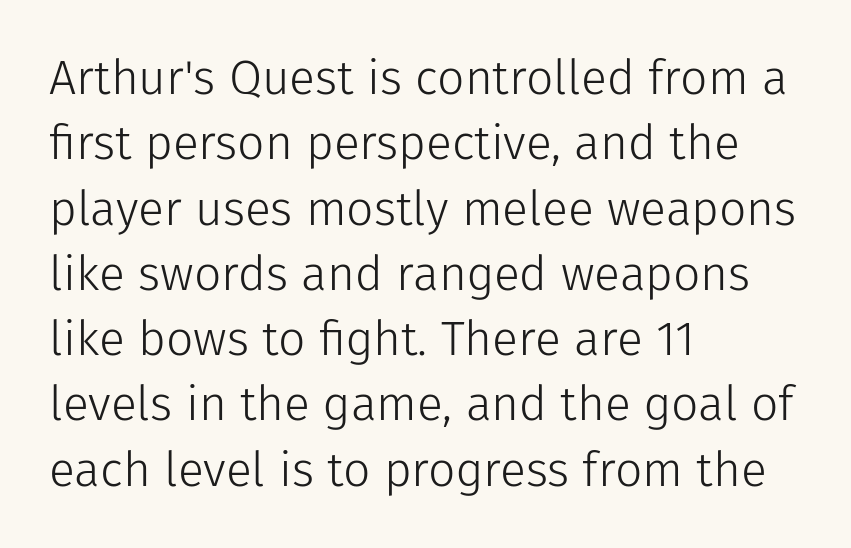
{"serif": "no", "italic": "no", "bold": "no", "weight": "light", "width": "normal", "stroke_contrast": "low", "x_height": "medium", "monospaced": "no", "underline": "no", "align": "left", "line_spacing": "normal", "line_spacing_ratio": 1.36, "letter_spacing": "normal", "letter_spacing_em": 0.0, "glyph_px": 48}
